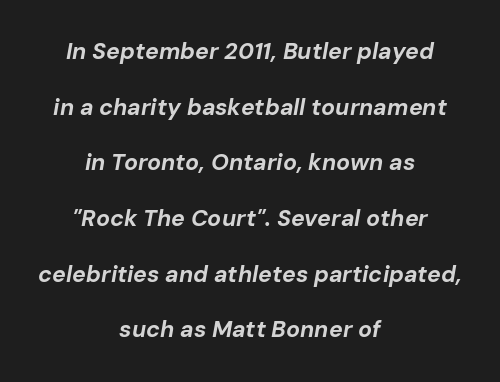
Honestly, the letter spacing is just normal — you wouldn't notice it. The font is running at its bold setting. This rendering features lettering with no underline. Looking at the ascenders, they clearly lean. In CSS terms this would be text-align: center.
